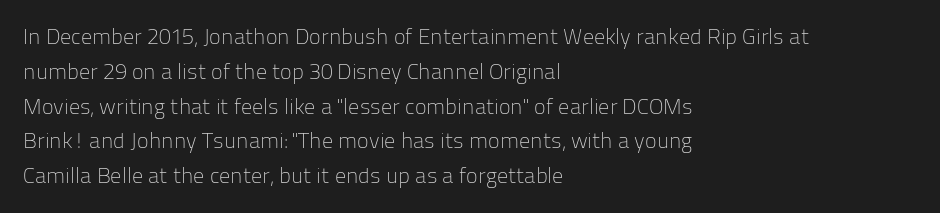
Q: Is the text bold? A: No.
Q: Is the text italic (slanted)? A: No, it is upright.
Q: Is the text underlined? A: No.
Q: How is the paragraph aligned? A: Left-aligned.
Q: Is the spacing between letters normal or unusually wide? A: Normal.
Q: Is the spacing between lines tight, normal or loose? A: Normal.
